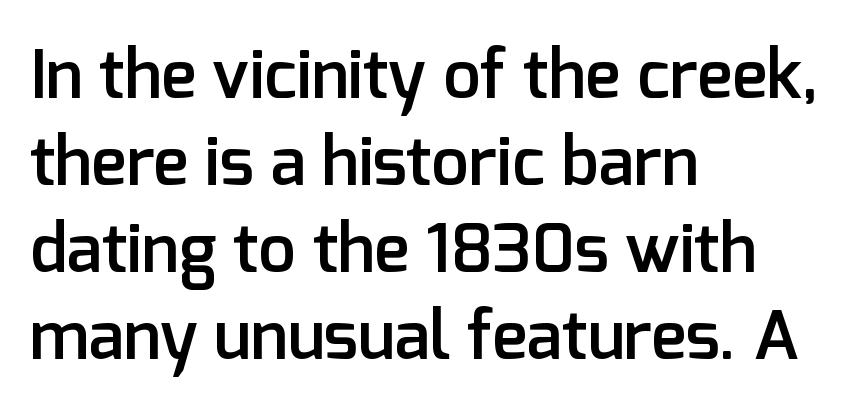
These lines sit exactly where default settings would place them. How heavy is the stroke? Medium-heavy — a semibold, shy of bold. Here the glyphs are tracked normally, forming tight word shapes. Where is the straight margin? On the left. The gap between lines stays unmarked. Examine the stroke ends and you'll find no serifs.
